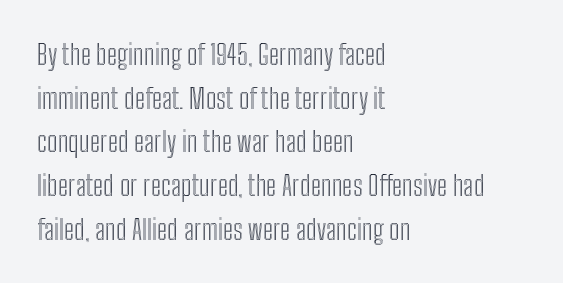
The image shows 28 px condensed type, upright; set left-aligned, normal line spacing (1.56x), normal letter spacing, not underlined; a medium x-height.
